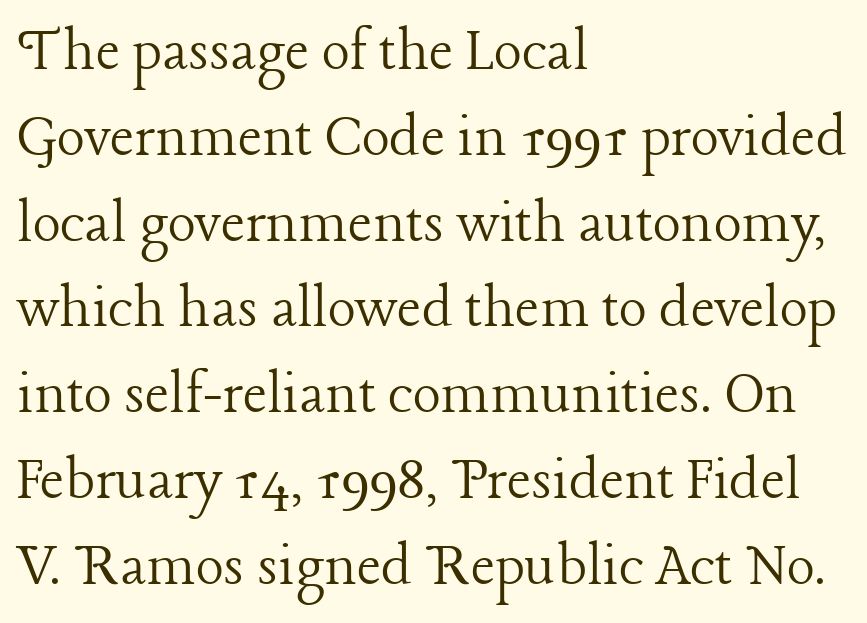
The image shows 66 px light serif type, upright; set left-aligned, normal line spacing (1.3x), normal letter spacing, not underlined; low stroke contrast and a medium x-height.
